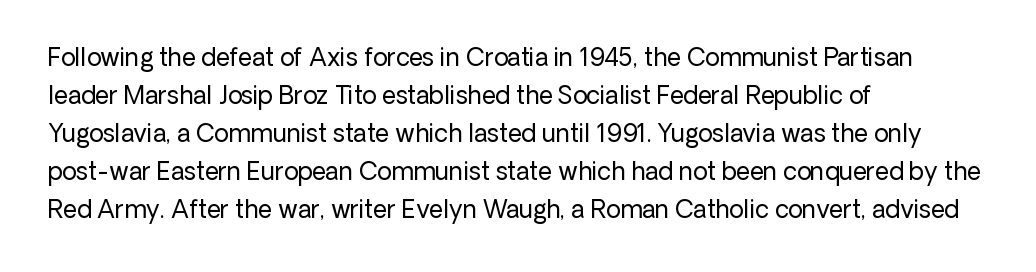
The image shows 24 px text type, upright; set left-aligned, normal line spacing (1.58x), normal letter spacing, not underlined.
